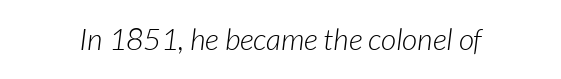
Q: Is the text bold? A: No.
Q: Is the typeface a serif or a sans-serif typeface? A: Sans-serif.
Q: Is the text underlined? A: No.
Q: Is the spacing between letters normal or unusually wide? A: Normal.
Q: Width (condensed, normal, or wide)? A: Normal.
Q: Stroke contrast? A: Low.
Q: x-height? A: Medium.
Q: Monospaced? A: No.
